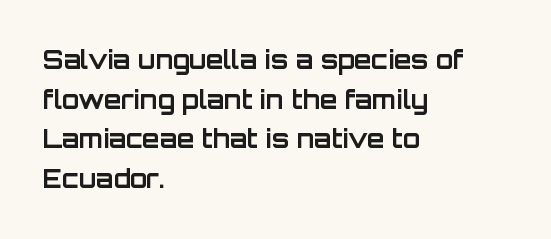
The image shows 25 px bold type, upright; set left-aligned, normal line spacing (1.59x), normal letter spacing, not underlined.
